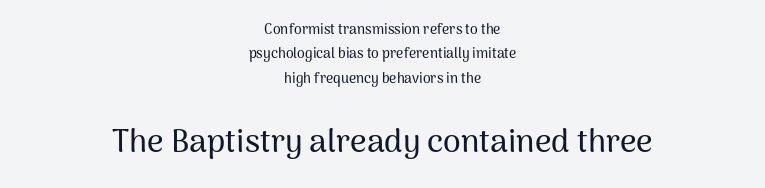
Q: Is the text italic (slanted)? A: No, it is upright.
Q: Is the typeface a serif or a sans-serif typeface? A: Sans-serif.
Q: Is the text underlined? A: No.
Q: How is the paragraph aligned? A: Centered.
Q: Is the spacing between letters normal or unusually wide? A: Normal.
Q: Which block of text is set in a larger size, the first (top) or the second (bottom)? A: The second (bottom) one.
Q: Width (condensed, normal, or wide)? A: Normal.
Q: Stroke contrast? A: Medium.
Q: x-height? A: Medium.
Q: Monospaced? A: No.
